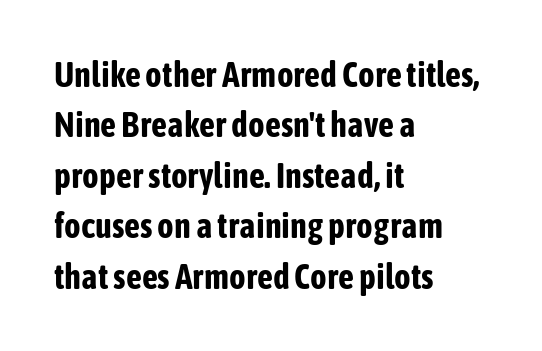
The image shows 35 px bold, condensed sans-serif type, upright; set left-aligned, normal line spacing (1.44x), normal letter spacing, not underlined; low stroke contrast and a medium x-height.
